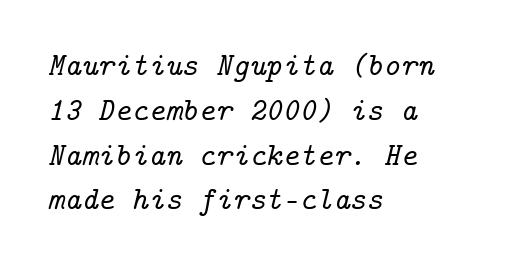
The image shows 32 px serif type, italic (leaning right); set left-aligned, normal line spacing (1.4x), normal letter spacing, not underlined; low stroke contrast and a medium x-height.
